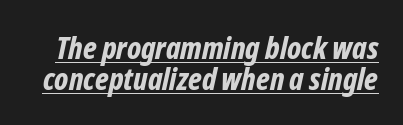
Q: Is the text bold? A: Yes.
Q: Is the text italic (slanted)? A: Yes, it leans right by about 12 degrees.
Q: Is the text underlined? A: Yes.
Q: Is the spacing between letters normal or unusually wide? A: Normal.
Q: Is the spacing between lines tight, normal or loose? A: Tight.
Q: Width (condensed, normal, or wide)? A: Condensed.
Q: Stroke contrast? A: Low.
Q: x-height? A: Medium.
Q: Monospaced? A: No.
